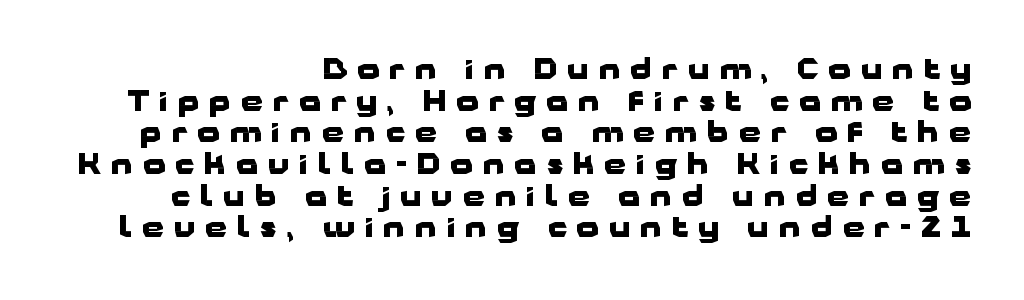
Q: Is the text bold? A: Yes.
Q: Is the text italic (slanted)? A: No, it is upright.
Q: Is the typeface a serif or a sans-serif typeface? A: Sans-serif.
Q: Is the text underlined? A: No.
Q: How is the paragraph aligned? A: Right-aligned.
Q: Is the spacing between letters normal or unusually wide? A: Unusually wide.
Q: Is the spacing between lines tight, normal or loose? A: Tight.
Q: Width (condensed, normal, or wide)? A: Wide.
Q: Stroke contrast? A: Low.
Q: x-height? A: Medium.
Q: Monospaced? A: No.
